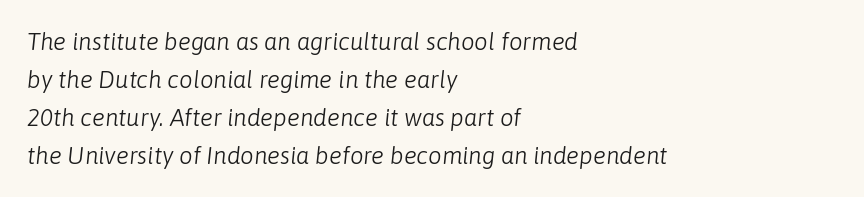
Q: Is the text bold? A: No.
Q: Is the text italic (slanted)? A: Yes, it leans right by about 6 degrees.
Q: Is the text underlined? A: No.
Q: How is the paragraph aligned? A: Left-aligned.
Q: Is the spacing between letters normal or unusually wide? A: Normal.
Q: Is the spacing between lines tight, normal or loose? A: Normal.
